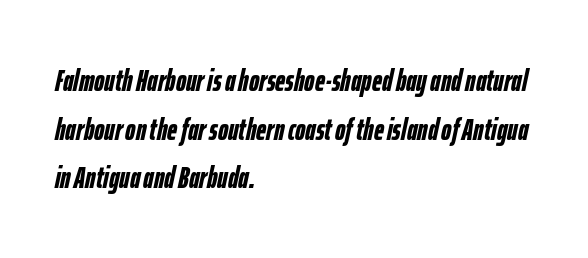
{"italic": "yes", "lean": "right", "slant_degrees": 12, "bold": "yes", "weight": "semibold", "width": "condensed", "stroke_contrast": "low", "x_height": "medium", "monospaced": "no", "underline": "no", "align": "left", "line_spacing": "normal", "line_spacing_ratio": 1.57, "letter_spacing": "normal", "letter_spacing_em": 0.0, "glyph_px": 31}
